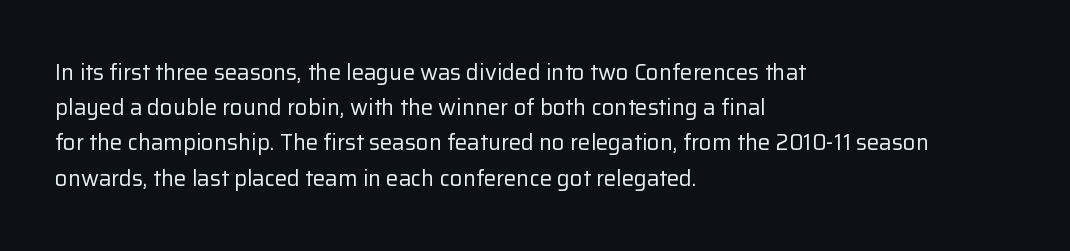
Q: Is the text bold? A: No.
Q: Is the text italic (slanted)? A: No, it is upright.
Q: Is the text underlined? A: No.
Q: How is the paragraph aligned? A: Left-aligned.
Q: Is the spacing between letters normal or unusually wide? A: Normal.
Q: Is the spacing between lines tight, normal or loose? A: Normal.
